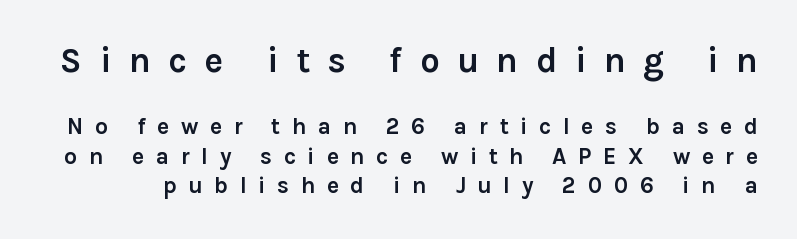
{"serif": "no", "italic": "no", "bold": "yes", "weight": "semibold", "width": "normal", "stroke_contrast": "low", "x_height": "medium", "monospaced": "no", "underline": "no", "line_spacing": "normal", "line_spacing_ratio": 1.29, "letter_spacing": "wide", "letter_spacing_em": 0.5, "larger_block": "first", "size_ratio": 1.52, "glyph_px": 35}
